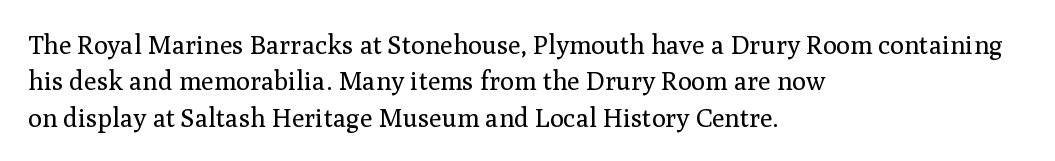
{"italic": "no", "bold": "no", "underline": "no", "align": "left", "line_spacing": "normal", "line_spacing_ratio": 1.4, "letter_spacing": "normal", "letter_spacing_em": 0.0, "glyph_px": 26}
